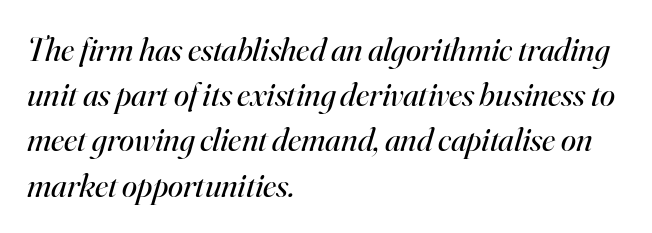
The image shows 34 px regular-weight serif type, italic (leaning right); set left-aligned, normal line spacing (1.33x), normal letter spacing, not underlined; high stroke contrast and a small x-height.
